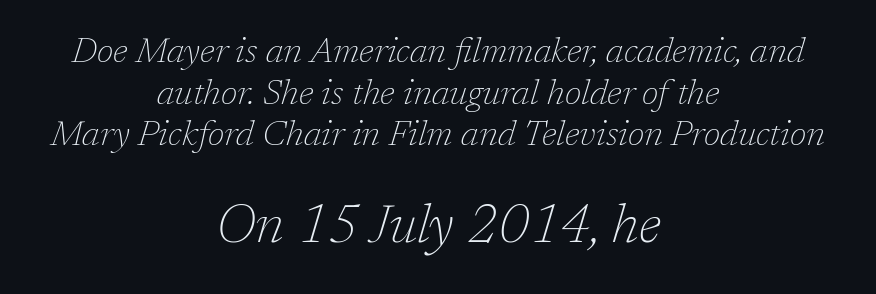
Q: Is the text bold? A: No.
Q: Is the text italic (slanted)? A: Yes, it leans right by about 17 degrees.
Q: Is the typeface a serif or a sans-serif typeface? A: Serif.
Q: Is the text underlined? A: No.
Q: How is the paragraph aligned? A: Centered.
Q: Is the spacing between letters normal or unusually wide? A: Normal.
Q: Which block of text is set in a larger size, the first (top) or the second (bottom)? A: The second (bottom) one.
Q: Width (condensed, normal, or wide)? A: Normal.
Q: Stroke contrast? A: Low.
Q: x-height? A: Medium.
Q: Monospaced? A: No.
